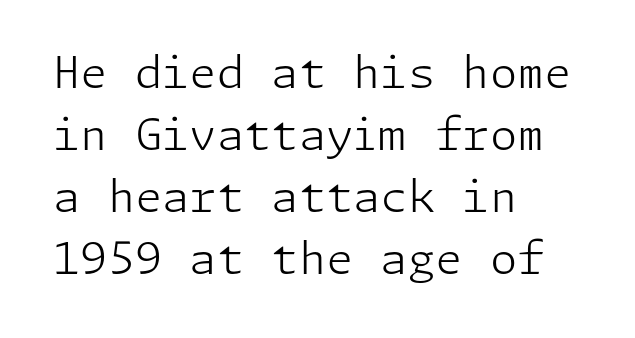
The passage shown has conventional tracking throughout. Weight: regular or lighter. Each new line begins a customary step beneath the previous one. Descenders are the only things crossing below the line. Check where the strokes stop: nothing finishes them off — pure sans. The text block is weighted toward the left margin, trailing off unevenly rightward.
